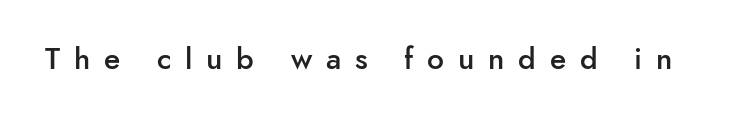
The passage shown has open, widely tracked lettering throughout. A somewhat darkened texture: the type is semibold rather than bold. Stroke terminals: plain, sans-serif. Is there any slant? The stems are plumb.
